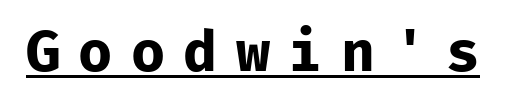
{"serif": "no", "italic": "no", "bold": "yes", "weight": "bold", "width": "normal", "stroke_contrast": "low", "x_height": "medium", "monospaced": "yes", "underline": "yes", "letter_spacing": "wide", "letter_spacing_em": 0.32, "glyph_px": 57}
